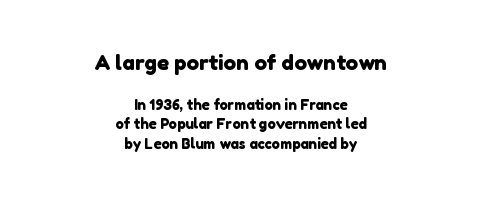
The paragraph has two soft edges and a firm central axis. Spacing between characters is what you'd get straight out of the box. Nobody drew a line under any word here. The designer left line spacing at the default. Size hierarchy here favors the leading block over the trailing one.
